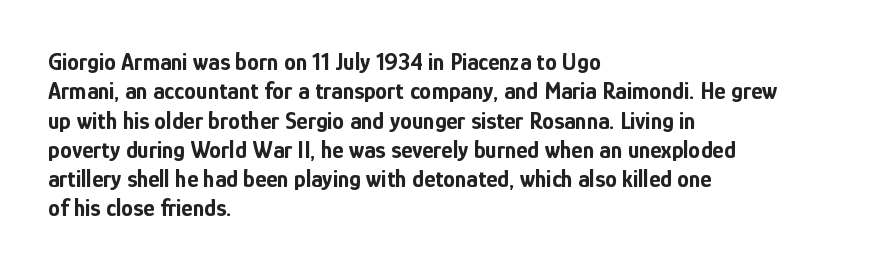
Check the space under the baseline: it is left empty. Words appear dense and cohesive because spacing is normal. Summary of weight: heavy, a full bold. Caption: multi-line text, flush left, ragged right.
